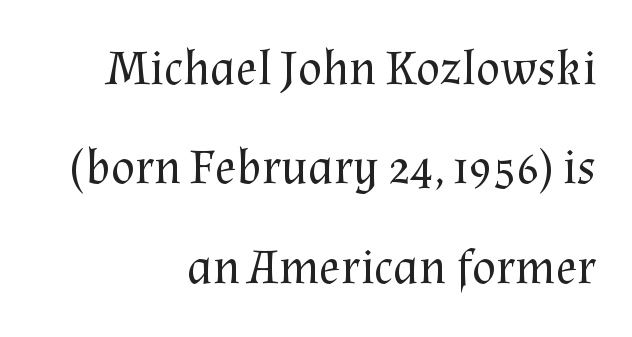
Compared with a typical body face, this is equally light or lighter still. A typesetter would call this leading open, well beyond the default. The font's upright variant was chosen for this text. Spacing between characters is what you'd get straight out of the box. The baseline area is clear. Think of a printed novel: that variable character pitch is what you see here.
